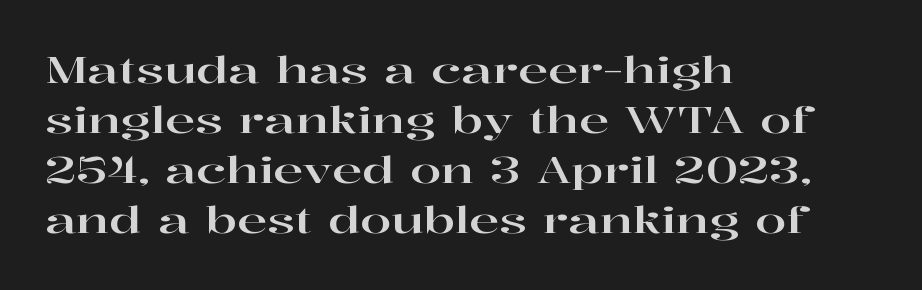
{"serif": "yes", "italic": "no", "width": "wide", "stroke_contrast": "high", "x_height": "medium", "monospaced": "no", "underline": "no", "align": "left", "line_spacing": "normal", "line_spacing_ratio": 1.39, "letter_spacing": "normal", "letter_spacing_em": 0.0, "glyph_px": 36}
